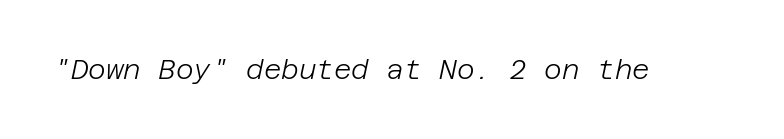
{"italic": "yes", "lean": "right", "slant_degrees": 12, "bold": "no", "underline": "no", "letter_spacing": "normal", "letter_spacing_em": 0.0, "glyph_px": 27}
